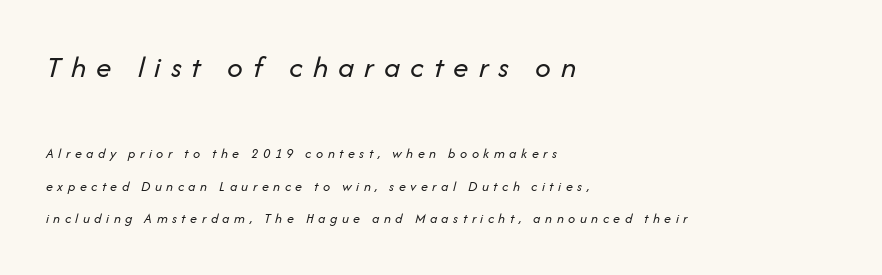
{"italic": "yes", "lean": "right", "slant_degrees": 14, "bold": "no", "weight": "regular", "width": "normal", "stroke_contrast": "low", "x_height": "medium", "monospaced": "no", "underline": "no", "align": "left", "line_spacing": "loose", "line_spacing_ratio": 2.35, "letter_spacing": "wide", "letter_spacing_em": 0.32, "larger_block": "first", "size_ratio": 2.21, "glyph_px": 31}
